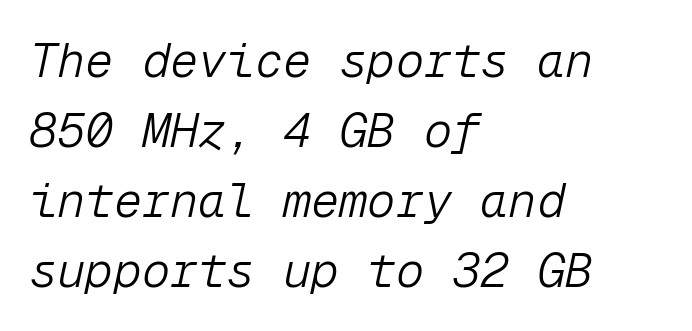
Q: Is the text bold? A: No.
Q: Is the text italic (slanted)? A: Yes, it leans right by about 12 degrees.
Q: Is the text underlined? A: No.
Q: How is the paragraph aligned? A: Left-aligned.
Q: Is the spacing between letters normal or unusually wide? A: Normal.
Q: Is the spacing between lines tight, normal or loose? A: Normal.
Q: Width (condensed, normal, or wide)? A: Normal.
Q: Stroke contrast? A: Low.
Q: x-height? A: Medium.
Q: Monospaced? A: Yes.
